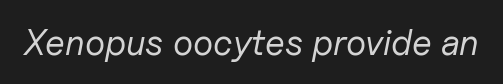
The image shows 36 px regular-weight type, italic (leaning right); set normal letter spacing, not underlined; low stroke contrast and a medium x-height.
